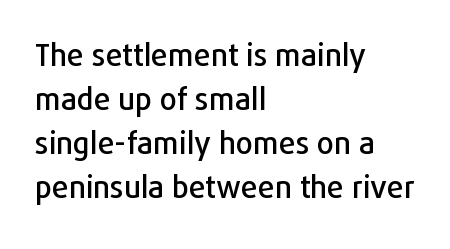
Q: Is the text italic (slanted)? A: No, it is upright.
Q: Is the typeface a serif or a sans-serif typeface? A: Sans-serif.
Q: Is the text underlined? A: No.
Q: How is the paragraph aligned? A: Left-aligned.
Q: Is the spacing between letters normal or unusually wide? A: Normal.
Q: Is the spacing between lines tight, normal or loose? A: Normal.
Q: Width (condensed, normal, or wide)? A: Normal.
Q: Stroke contrast? A: Low.
Q: x-height? A: Medium.
Q: Monospaced? A: No.
